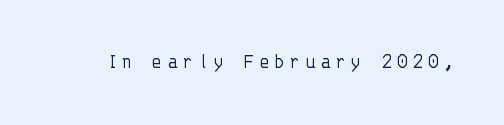
The image shows 22 px text type, upright; set unusually wide letter spacing (+0.21 em), not underlined.
